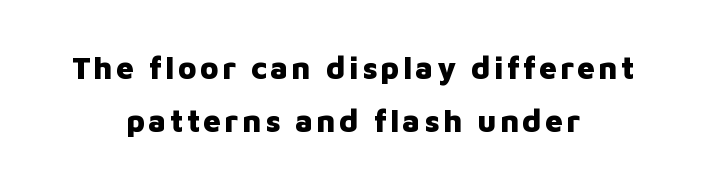
Its strokes are broad and dark, the hallmark of bold type. You could not count columns in this text — the font is proportionally spaced. The text was rendered using a sans face with plain stroke endings. The setting favours the middle, as headings and verse often do. In terms of leading, this rendering sits right in the middle.
